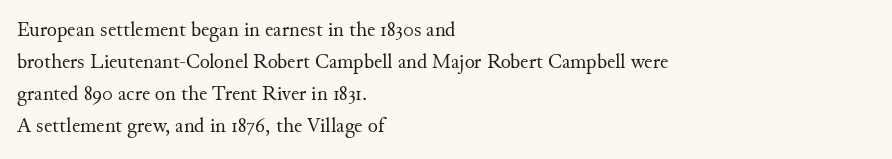
{"italic": "no", "bold": "no", "underline": "no", "align": "left", "line_spacing": "normal", "line_spacing_ratio": 1.53, "letter_spacing": "normal", "letter_spacing_em": 0.0, "glyph_px": 21}
